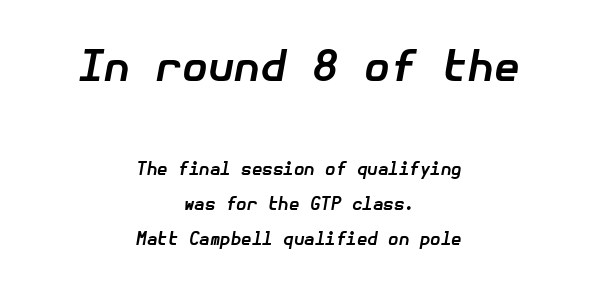
The image shows 42 px bold type, italic (leaning right); set centered, loose line spacing (2.04x), normal letter spacing, not underlined; the first (top) block is 2.47x larger; low stroke contrast and a medium x-height.
